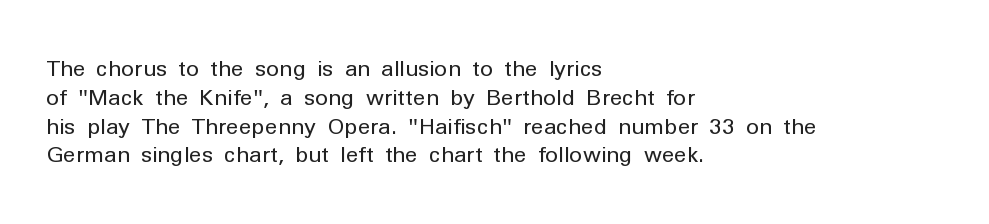
The image shows 22 px text type, upright; set left-aligned, normal line spacing (1.31x), normal letter spacing, not underlined.
